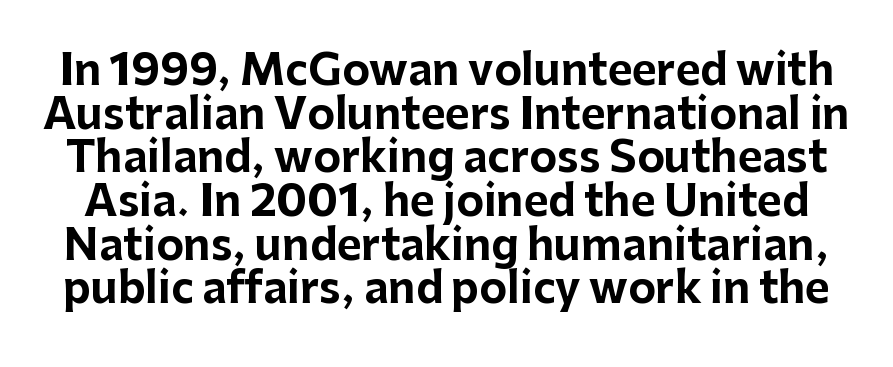
The image shows 42 px bold sans-serif type, upright; set tight line spacing (1.04x), normal letter spacing, not underlined; low stroke contrast and a medium x-height.
